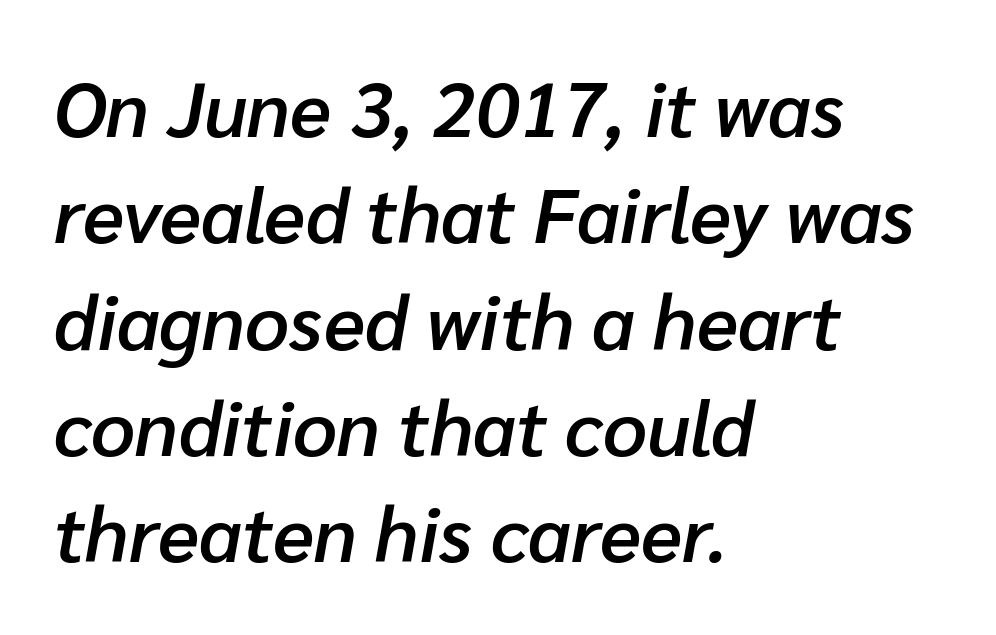
The baseline area is clear. Heft: intermediate — a semibold. An italicized treatment has been applied to the whole sample. The letters sit at their default tracking, neither squeezed nor spread. Character widths vary here, with narrow letters taking less room than wide ones.
